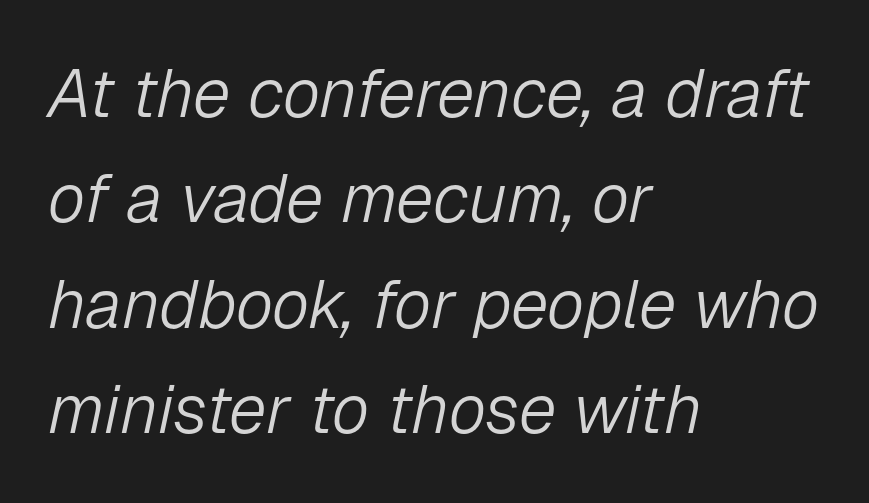
{"italic": "yes", "lean": "right", "slant_degrees": 12, "bold": "no", "weight": "light", "width": "normal", "stroke_contrast": "low", "x_height": "medium", "monospaced": "no", "underline": "no", "align": "left", "line_spacing": "normal", "line_spacing_ratio": 1.55, "letter_spacing": "normal", "letter_spacing_em": 0.0, "glyph_px": 68}
